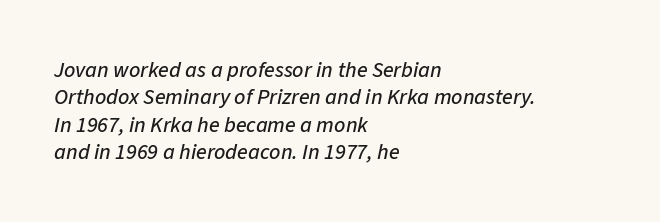
Q: Is the text italic (slanted)? A: Yes, it leans right by about 11 degrees.
Q: Is the text underlined? A: No.
Q: How is the paragraph aligned? A: Left-aligned.
Q: Is the spacing between letters normal or unusually wide? A: Normal.
